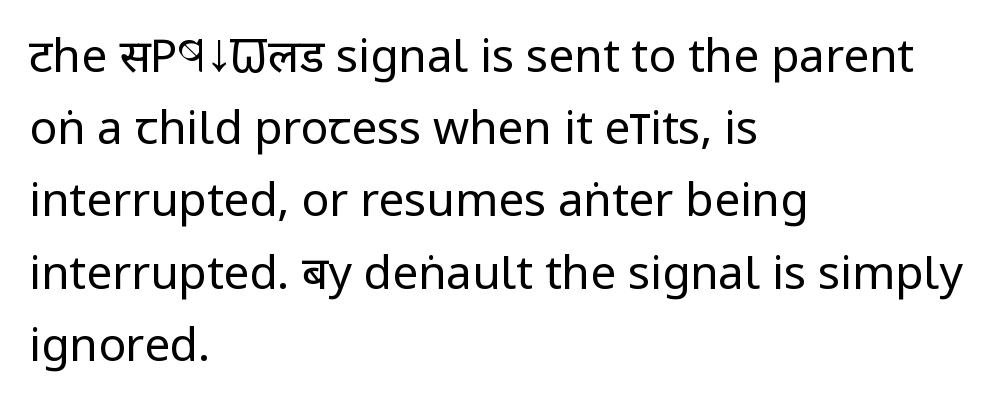
The image shows 46 px regular-weight, condensed sans-serif type, upright; set left-aligned, normal line spacing (1.57x), normal letter spacing, not underlined; low stroke contrast and a large x-height.
